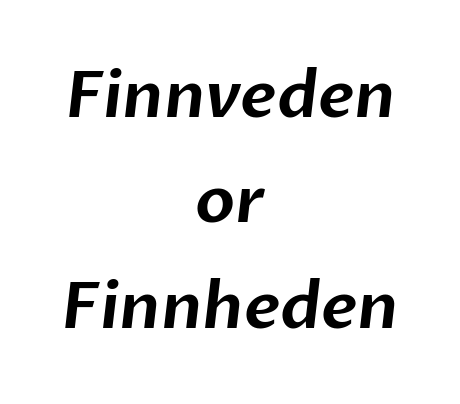
The image shows 65 px sans-serif type; set centered, normal line spacing (1.62x), normal letter spacing, not underlined; low stroke contrast and a medium x-height.
